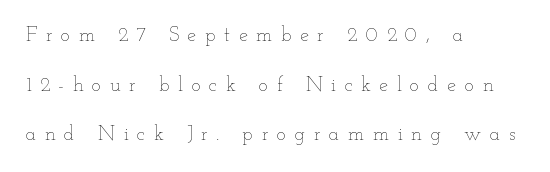
Weight class: somewhere from thin through regular. Tracking value appears strongly positive — letters spread wide. The type sits square on the baseline with zero lean. The designer dialed line spacing up above the default. Descender tails drop into unmarked territory. A student would call this left alignment; a typographer would say flush left, rag right.
